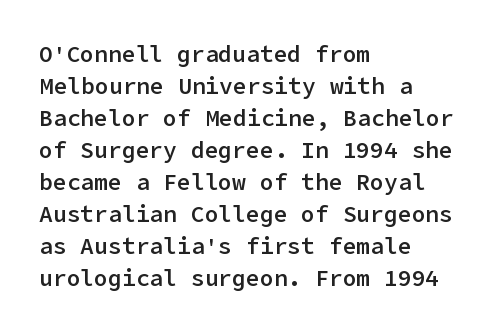
The image shows 23 px text type, upright; set left-aligned, normal line spacing (1.39x), normal letter spacing, not underlined.
